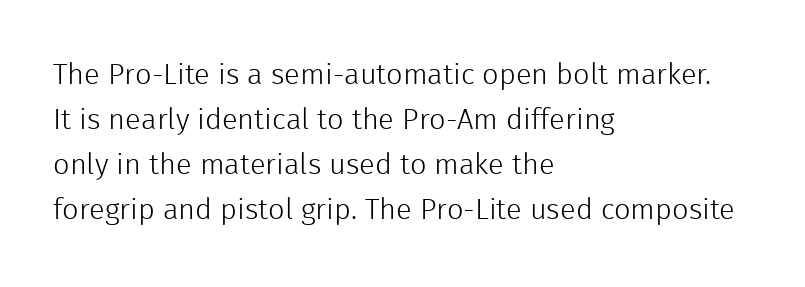
Rendered with straight, roman letterforms. To sum up the face: it is a sans, with no serifs. Honestly, the letter spacing is just normal — you wouldn't notice it. The words here are not underlined.
